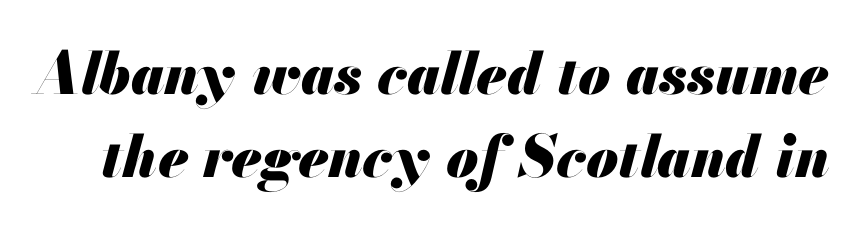
The image shows 58 px heavy type, italic (leaning right); set normal line spacing (1.43x), normal letter spacing, not underlined; medium stroke contrast and a small x-height.
